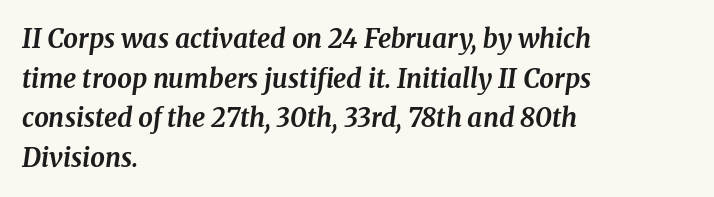
Q: Is the text bold? A: Yes.
Q: Is the text italic (slanted)? A: Yes, it leans right by about 8 degrees.
Q: Is the text underlined? A: No.
Q: How is the paragraph aligned? A: Left-aligned.
Q: Is the spacing between letters normal or unusually wide? A: Normal.
Q: Is the spacing between lines tight, normal or loose? A: Normal.
